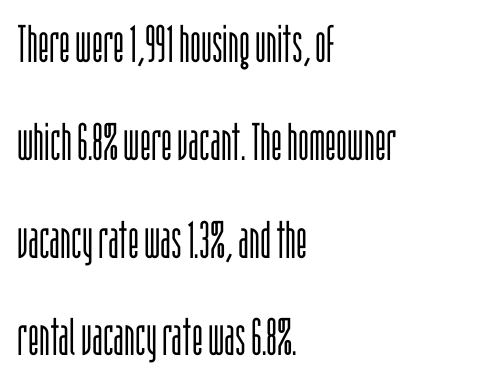
Q: Is the text bold? A: No.
Q: Is the text italic (slanted)? A: No, it is upright.
Q: Is the typeface a serif or a sans-serif typeface? A: Sans-serif.
Q: Is the text underlined? A: No.
Q: How is the paragraph aligned? A: Left-aligned.
Q: Is the spacing between letters normal or unusually wide? A: Normal.
Q: Width (condensed, normal, or wide)? A: Condensed.
Q: Stroke contrast? A: Low.
Q: x-height? A: Large.
Q: Monospaced? A: No.
